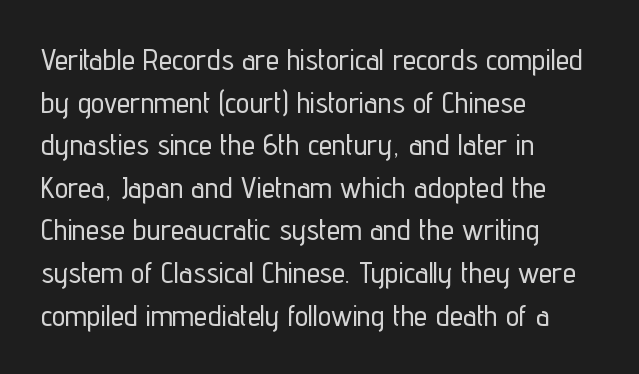
{"serif": "no", "italic": "no", "width": "condensed", "stroke_contrast": "low", "x_height": "medium", "monospaced": "no", "underline": "no", "align": "left", "line_spacing": "normal", "line_spacing_ratio": 1.42, "letter_spacing": "normal", "letter_spacing_em": 0.0, "glyph_px": 30}
